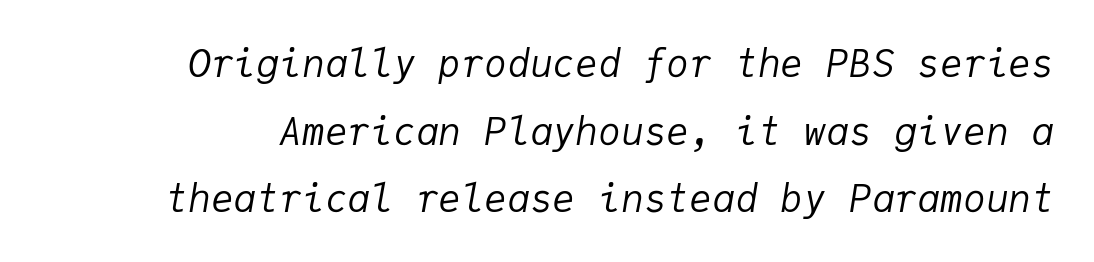
If you drew a line through each stem, it would be angled. The font sits on the lighter half of the weight spectrum, regular included. This sample uses plain, unmodified letter spacing. The baseline area is clear. Spacing verdict: monospaced, one width for all characters.
